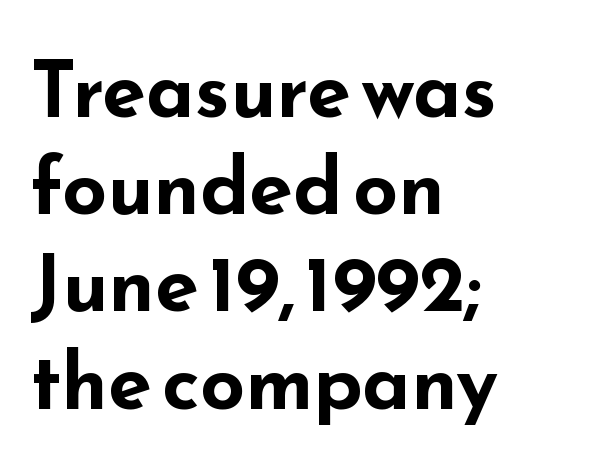
The image shows 79 px bold, wide sans-serif type, upright; set left-aligned, line spacing 1.23x, normal letter spacing, not underlined; low stroke contrast and a small x-height.
